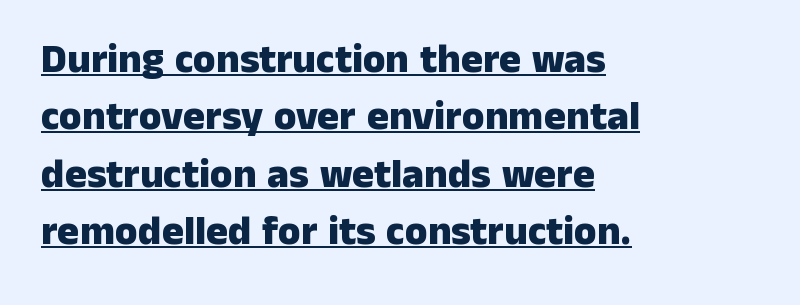
Q: Is the text bold? A: Yes.
Q: Is the text italic (slanted)? A: No, it is upright.
Q: Is the typeface a serif or a sans-serif typeface? A: Sans-serif.
Q: Is the text underlined? A: Yes.
Q: How is the paragraph aligned? A: Left-aligned.
Q: Is the spacing between letters normal or unusually wide? A: Normal.
Q: Is the spacing between lines tight, normal or loose? A: Normal.
Q: Width (condensed, normal, or wide)? A: Normal.
Q: Stroke contrast? A: Low.
Q: x-height? A: Medium.
Q: Monospaced? A: No.
